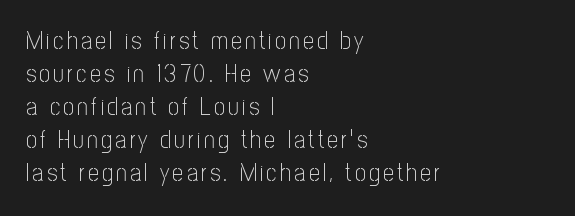
Q: Is the text bold? A: No.
Q: Is the text italic (slanted)? A: No, it is upright.
Q: Is the text underlined? A: No.
Q: How is the paragraph aligned? A: Left-aligned.
Q: Is the spacing between lines tight, normal or loose? A: Normal.
